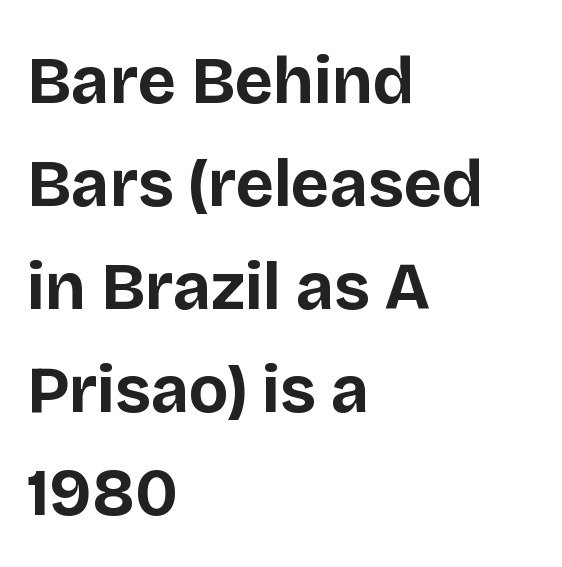
The image shows 66 px bold sans-serif type, upright; set left-aligned, normal line spacing (1.56x), normal letter spacing, not underlined; low stroke contrast and a large x-height.
